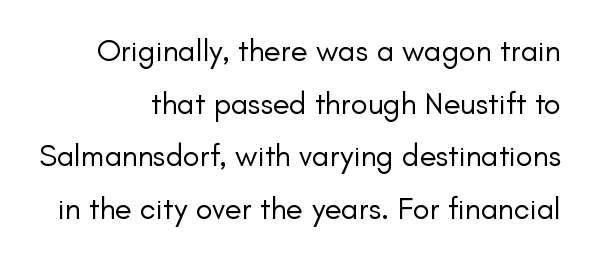
Think standard paragraph weight, or any step lighter than that. The letters advance in unequal steps, a hallmark of proportional type. Stroke terminals: plain, sans-serif. The letterforms sit shoulder to shoulder at normal distance. The typesetter chose a ragged-left arrangement here. How would I describe the line gaps? Plain and ordinary.
